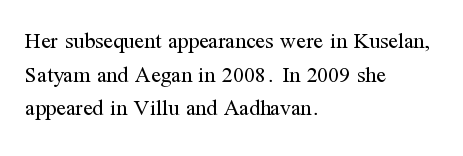
Unbolded letterforms with no extra heft. The letterforms sit shoulder to shoulder at normal distance. Line spacing here is normal. Glance below the letters and you will spot only blank space. Visually the block forms a straight wall on the left and a jagged coastline on the right.
